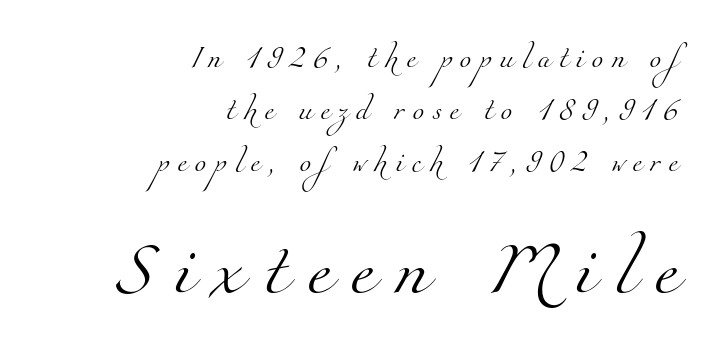
The image shows 53 px light serif type; set right-aligned, loose line spacing (2.48x), unusually wide letter spacing (+0.38 em), not underlined; the second (bottom) block is 2.52x larger; medium stroke contrast and a small x-height.
